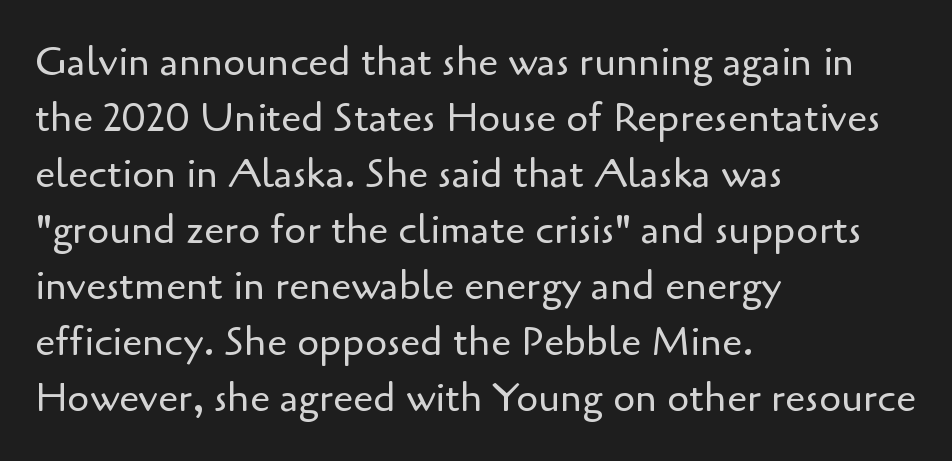
The image shows 40 px regular-weight sans-serif type, upright; set left-aligned, normal line spacing (1.4x), normal letter spacing, not underlined; low stroke contrast and a small x-height.
